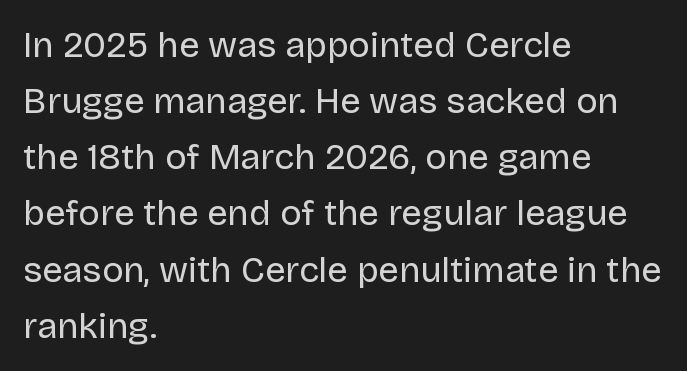
The glyphs in this specimen are sans serif. Every row of glyphs begins at an identical x-position on the left. You could not count columns in this text — the font is proportionally spaced. This sample keeps an unexceptional amount of space between lines. The gap between lines stays unmarked.
